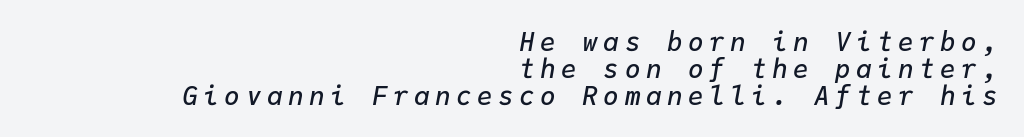
Q: Is the text bold? A: Semi-bold.
Q: Is the text italic (slanted)? A: Yes, it leans right by about 9 degrees.
Q: Is the text underlined? A: No.
Q: How is the paragraph aligned? A: Right-aligned.
Q: Is the spacing between letters normal or unusually wide? A: Unusually wide.
Q: Is the spacing between lines tight, normal or loose? A: Tight.
